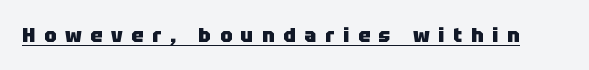
{"italic": "no", "bold": "yes", "underline": "yes", "letter_spacing": "wide", "letter_spacing_em": 0.44, "glyph_px": 20}
